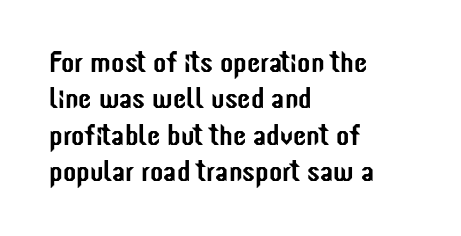
This rendering uses left alignment, leaving the right contour irregular. A roman cut, with each character standing at attention. Just letters on the line, the space beneath them empty. Is this a sans? Yes — the strokes have no serifs. Here the designer chose a conventional face with non-uniform glyph widths.
